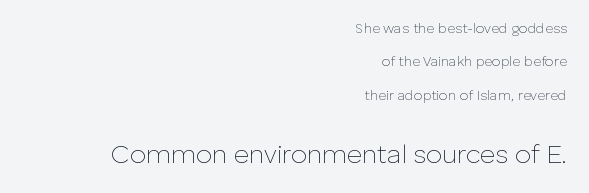
{"italic": "no", "bold": "no", "underline": "no", "align": "right", "line_spacing": "loose", "line_spacing_ratio": 2.39, "letter_spacing": "normal", "letter_spacing_em": 0.0, "larger_block": "second", "size_ratio": 1.86, "glyph_px": 26}
